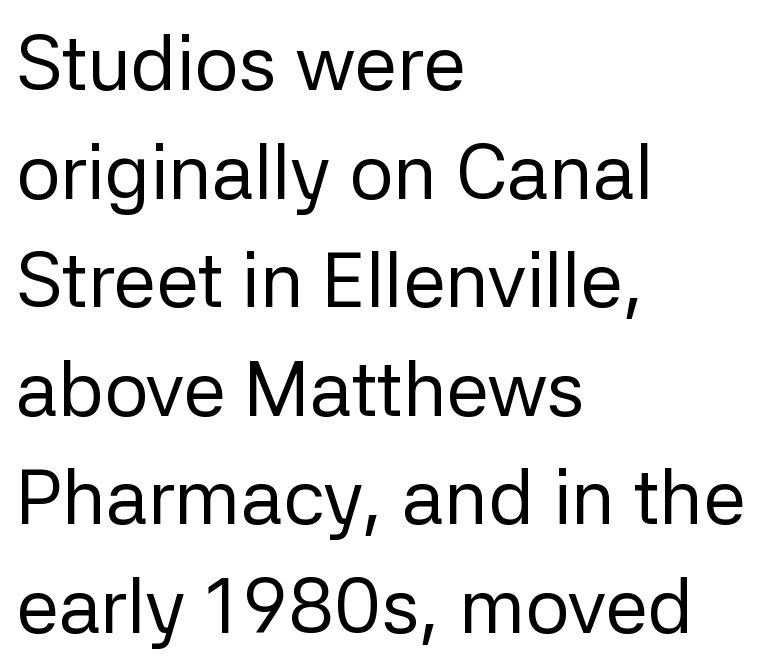
The image shows 77 px regular-weight sans-serif type, upright; set left-aligned, normal line spacing (1.41x), normal letter spacing, not underlined; low stroke contrast and a medium x-height.
